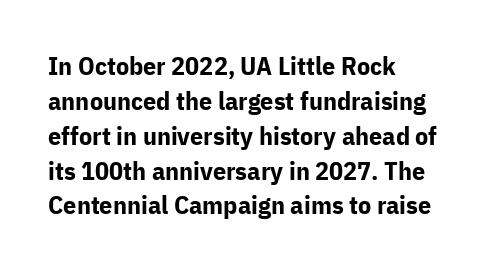
The baseline area is clear. The lines in this sample share a left origin and differ only in where they stop. The type is set solid horizontally, with unmodified tracking. Compared with typical paragraphs, the rows here are spaced about the same. Thick stems and heavy bowls — unmistakably bold. Ascenders rise straight up at ninety degrees.
